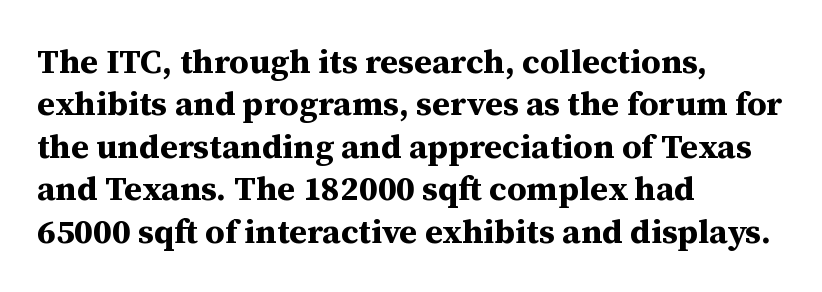
{"serif": "yes", "italic": "no", "bold": "yes", "weight": "bold", "width": "normal", "stroke_contrast": "medium", "x_height": "medium", "monospaced": "no", "underline": "no", "align": "left", "line_spacing": "normal", "line_spacing_ratio": 1.25, "letter_spacing": "normal", "letter_spacing_em": 0.0, "glyph_px": 34}
